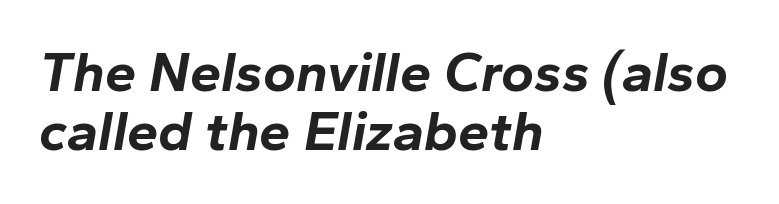
Q: Is the text bold? A: Yes.
Q: Is the text italic (slanted)? A: Yes, it leans right by about 10 degrees.
Q: Is the text underlined? A: No.
Q: How is the paragraph aligned? A: Left-aligned.
Q: Is the spacing between letters normal or unusually wide? A: Normal.
Q: Is the spacing between lines tight, normal or loose? A: Tight.
Q: Width (condensed, normal, or wide)? A: Normal.
Q: Stroke contrast? A: Low.
Q: x-height? A: Medium.
Q: Monospaced? A: No.
